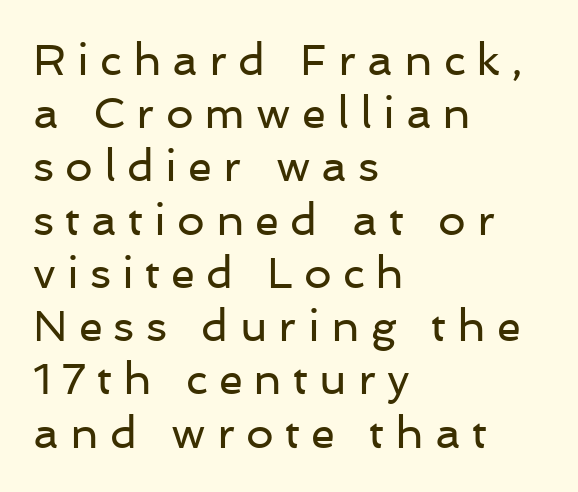
Has an underline been added? It has not. The compositor pushed each line to the left boundary. Note the varied advance widths — an 'i' is clearly narrower than an 'm'. Ascenders rise straight up at ninety degrees. Compared with typical body copy, the letter spacing here is much looser.
